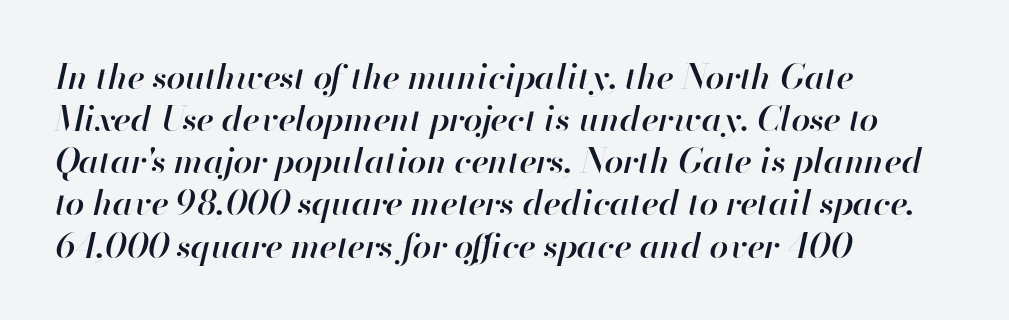
{"italic": "yes", "lean": "right", "slant_degrees": 13, "bold": "semi", "weight": "semibold", "width": "normal", "stroke_contrast": "high", "x_height": "small", "monospaced": "no", "underline": "no", "align": "left", "line_spacing_ratio": 1.24, "letter_spacing": "normal", "letter_spacing_em": 0.0, "glyph_px": 34}
